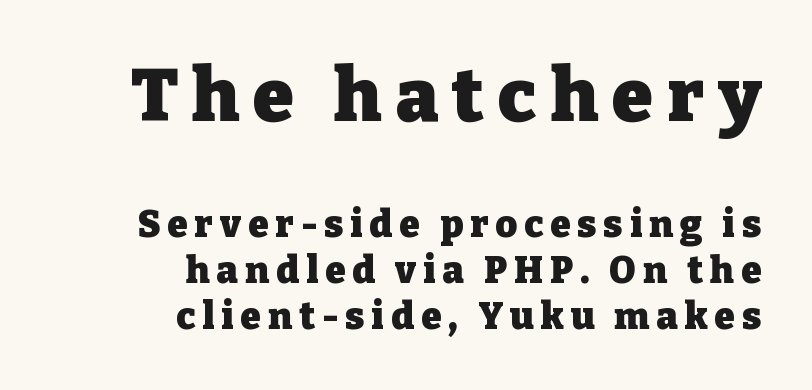
Q: Is the text bold? A: Yes.
Q: Is the text italic (slanted)? A: No, it is upright.
Q: Is the typeface a serif or a sans-serif typeface? A: Serif.
Q: Is the text underlined? A: No.
Q: How is the paragraph aligned? A: Right-aligned.
Q: Which block of text is set in a larger size, the first (top) or the second (bottom)? A: The first (top) one.
Q: Width (condensed, normal, or wide)? A: Normal.
Q: Stroke contrast? A: Low.
Q: x-height? A: Medium.
Q: Monospaced? A: No.
